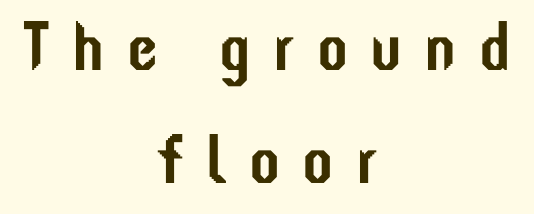
{"serif": "no", "italic": "no", "width": "condensed", "stroke_contrast": "low", "x_height": "medium", "monospaced": "no", "underline": "no", "align": "center", "line_spacing": "normal", "line_spacing_ratio": 1.61, "letter_spacing": "wide", "letter_spacing_em": 0.32, "glyph_px": 70}
